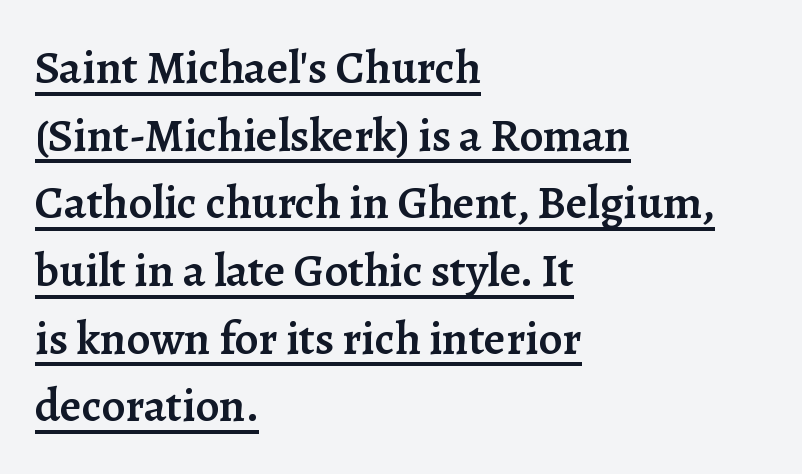
Q: Is the text bold? A: Semi-bold.
Q: Is the text italic (slanted)? A: No, it is upright.
Q: Is the typeface a serif or a sans-serif typeface? A: Serif.
Q: Is the text underlined? A: Yes.
Q: How is the paragraph aligned? A: Left-aligned.
Q: Is the spacing between letters normal or unusually wide? A: Normal.
Q: Is the spacing between lines tight, normal or loose? A: Normal.
Q: Width (condensed, normal, or wide)? A: Normal.
Q: Stroke contrast? A: Low.
Q: x-height? A: Medium.
Q: Monospaced? A: No.
